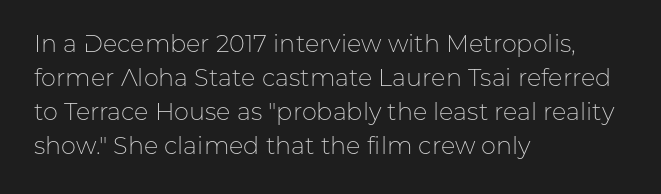
Just letters on the line, the space beneath them empty. The lines sit at an ordinary, default distance from one another. Reading down the block, your eye returns to a fixed left position each line. Think standard paragraph weight, or any step lighter than that.
